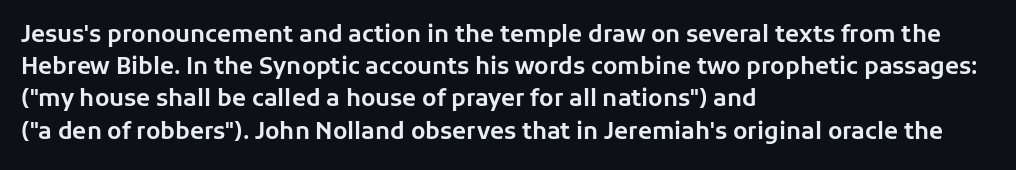
Q: Is the text italic (slanted)? A: No, it is upright.
Q: Is the text underlined? A: No.
Q: How is the paragraph aligned? A: Left-aligned.
Q: Is the spacing between letters normal or unusually wide? A: Normal.
Q: Is the spacing between lines tight, normal or loose? A: Normal.
